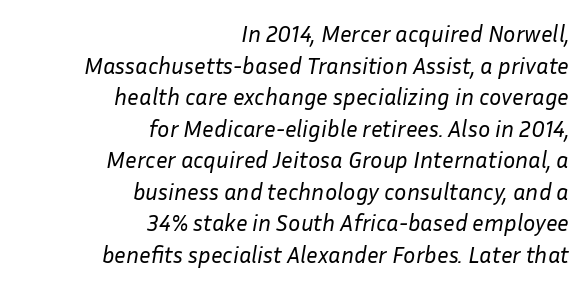
Q: Is the text bold? A: No.
Q: Is the text italic (slanted)? A: Yes, it leans right by about 10 degrees.
Q: Is the text underlined? A: No.
Q: How is the paragraph aligned? A: Right-aligned.
Q: Is the spacing between letters normal or unusually wide? A: Normal.
Q: Is the spacing between lines tight, normal or loose? A: Normal.
